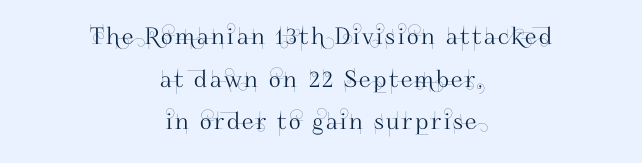
Q: Is the text italic (slanted)? A: No, it is upright.
Q: Is the text underlined? A: No.
Q: How is the paragraph aligned? A: Centered.
